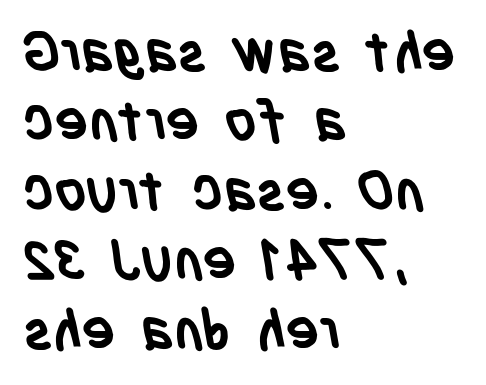
{"serif": "no", "bold": "yes", "weight": "semibold", "width": "condensed", "stroke_contrast": "low", "x_height": "large", "monospaced": "no", "underline": "no", "align": "left", "line_spacing_ratio": 1.24, "letter_spacing": "normal", "letter_spacing_em": 0.0, "glyph_px": 56}
